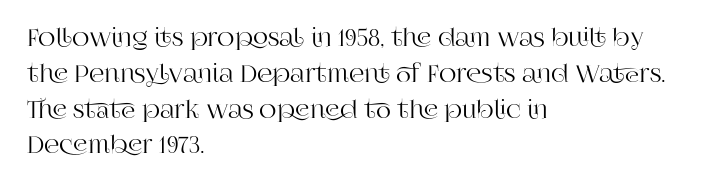
The image shows 24 px text type, upright; set left-aligned, normal line spacing (1.49x), normal letter spacing, not underlined.
